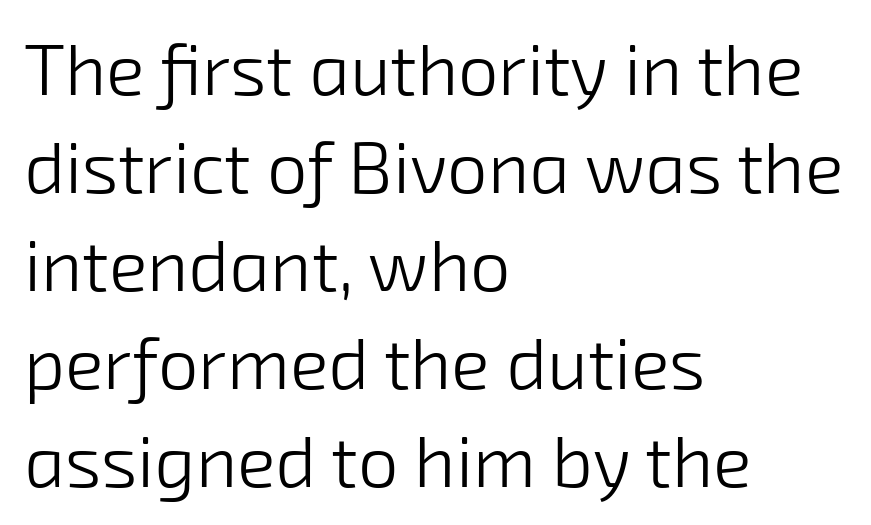
This sample uses plain, unmodified letter spacing. The face used here is proportionally spaced, like ordinary book or web type. The line-height multiplier appears to be the usual default. Every row of glyphs begins at an identical x-position on the left. The strip under each line holds only bare page.
